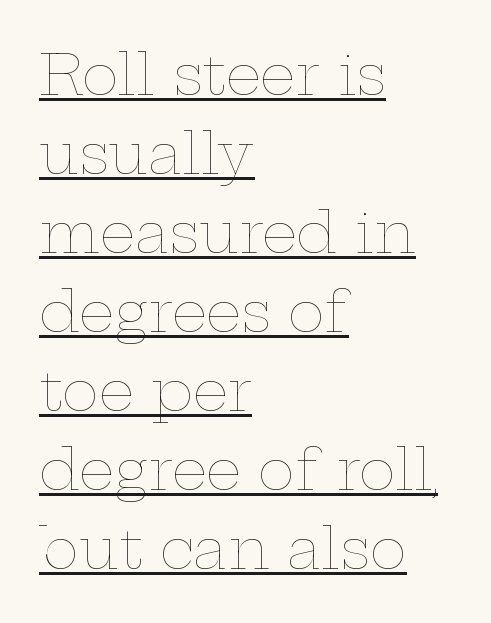
The image shows 56 px thin, wide type, upright; set left-aligned, normal line spacing (1.41x), normal letter spacing, underlined; low stroke contrast and a medium x-height.
